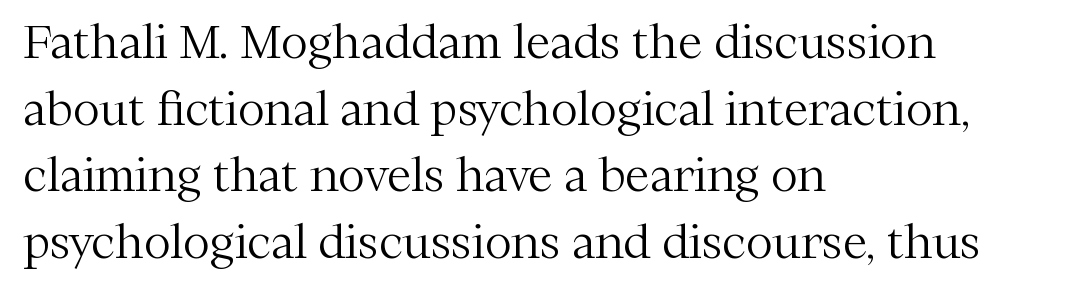
Lines of text with bare space underneath. The ragged edge is on the right, which tells us the setting is flush left. Does extra space separate the letters? No, they use regular spacing. This sample uses a serif face. A light-to-regular cut is what we see here.
